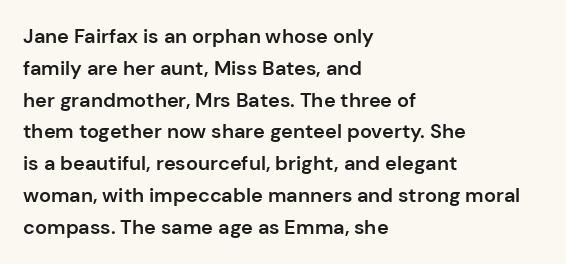
{"italic": "no", "bold": "semi", "underline": "no", "align": "left", "line_spacing": "normal", "line_spacing_ratio": 1.59, "letter_spacing": "normal", "letter_spacing_em": 0.0, "glyph_px": 20}
